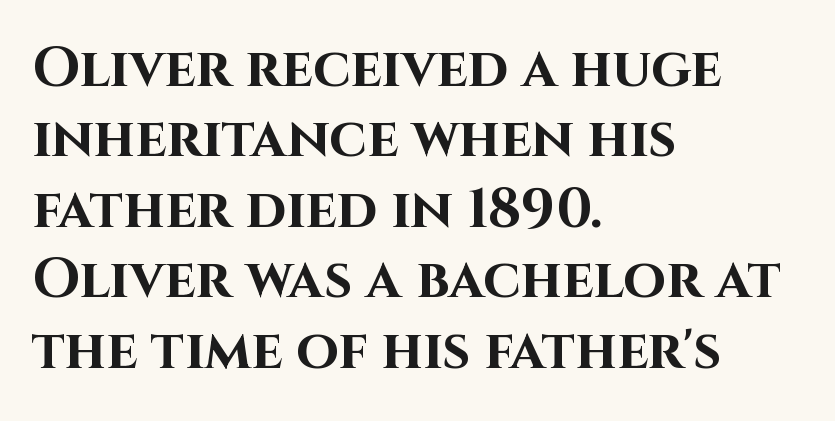
Q: Is the text bold? A: Yes.
Q: Is the text italic (slanted)? A: No, it is upright.
Q: Is the typeface a serif or a sans-serif typeface? A: Sans-serif.
Q: Is the text underlined? A: No.
Q: How is the paragraph aligned? A: Left-aligned.
Q: Is the spacing between letters normal or unusually wide? A: Normal.
Q: Is the spacing between lines tight, normal or loose? A: Normal.
Q: Width (condensed, normal, or wide)? A: Normal.
Q: Stroke contrast? A: High.
Q: x-height? A: Large.
Q: Monospaced? A: No.
